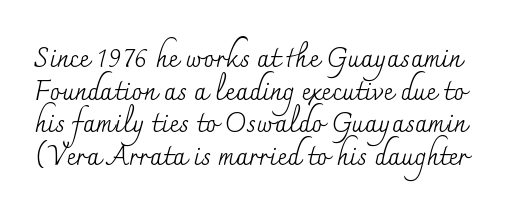
The weight would be labelled regular, book, light, or lighter still. Check under the words: just untouched page. Between one letter and the next there's only the usual sliver of space.
